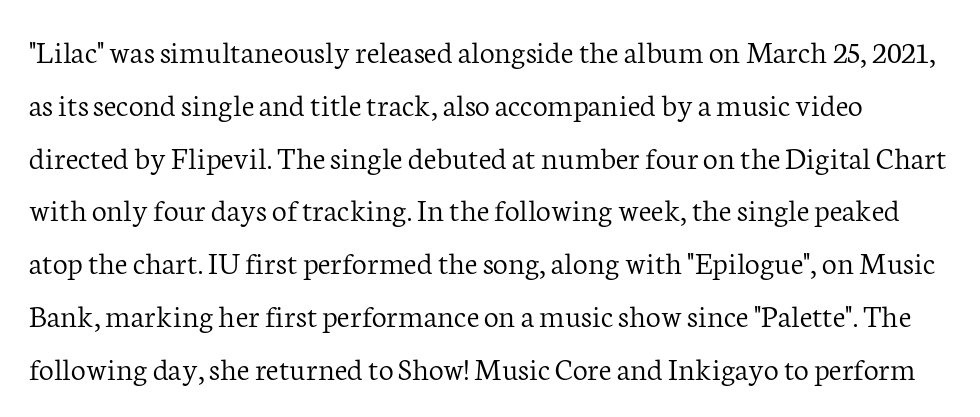
{"serif": "yes", "italic": "no", "bold": "no", "weight": "light", "width": "normal", "stroke_contrast": "low", "x_height": "medium", "monospaced": "no", "underline": "no", "line_spacing": "normal", "line_spacing_ratio": 1.6, "letter_spacing": "normal", "letter_spacing_em": 0.0, "glyph_px": 33}
